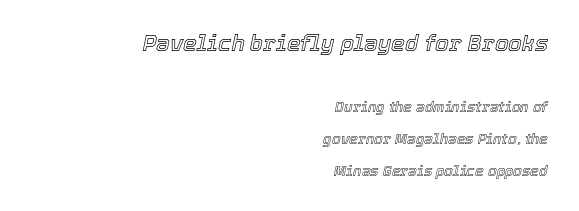
{"italic": "yes", "lean": "right", "slant_degrees": 12, "underline": "no", "align": "right", "line_spacing": "loose", "line_spacing_ratio": 2.29, "letter_spacing": "normal", "letter_spacing_em": 0.0, "larger_block": "first", "size_ratio": 1.57, "glyph_px": 22}
